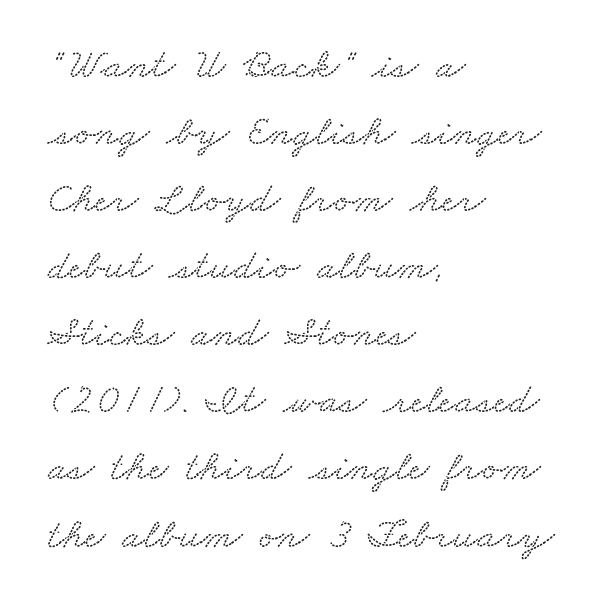
{"serif": "yes", "width": "wide", "stroke_contrast": "medium", "x_height": "small", "monospaced": "no", "underline": "no", "align": "left", "line_spacing": "normal", "line_spacing_ratio": 1.56, "letter_spacing": "normal", "letter_spacing_em": 0.0, "glyph_px": 43}
